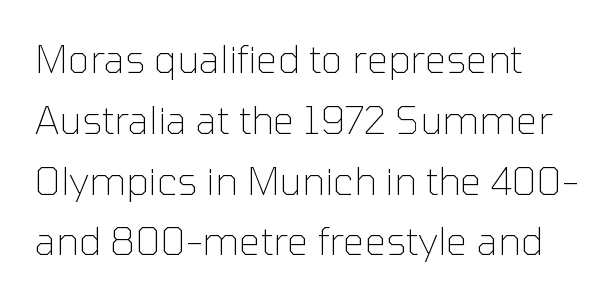
{"serif": "no", "italic": "no", "bold": "no", "weight": "thin", "width": "normal", "stroke_contrast": "low", "x_height": "medium", "monospaced": "no", "underline": "no", "align": "left", "line_spacing": "normal", "line_spacing_ratio": 1.6, "letter_spacing": "normal", "letter_spacing_em": 0.0, "glyph_px": 38}
